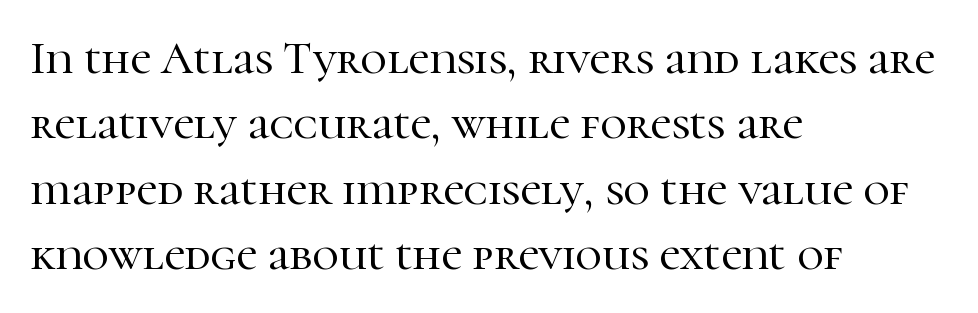
The image shows 46 px serif type, upright; set left-aligned, normal line spacing (1.42x), normal letter spacing, not underlined; high stroke contrast and a medium x-height.
